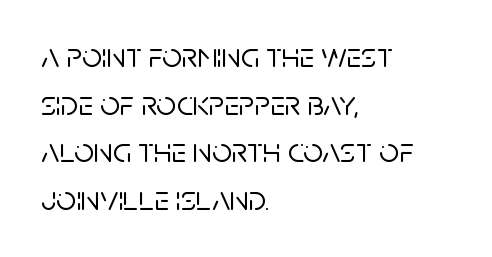
Q: Is the text italic (slanted)? A: No, it is upright.
Q: Is the typeface a serif or a sans-serif typeface? A: Sans-serif.
Q: Is the text underlined? A: No.
Q: How is the paragraph aligned? A: Left-aligned.
Q: Is the spacing between letters normal or unusually wide? A: Normal.
Q: Is the spacing between lines tight, normal or loose? A: Normal.
Q: Width (condensed, normal, or wide)? A: Normal.
Q: Stroke contrast? A: Low.
Q: x-height? A: Large.
Q: Monospaced? A: No.
